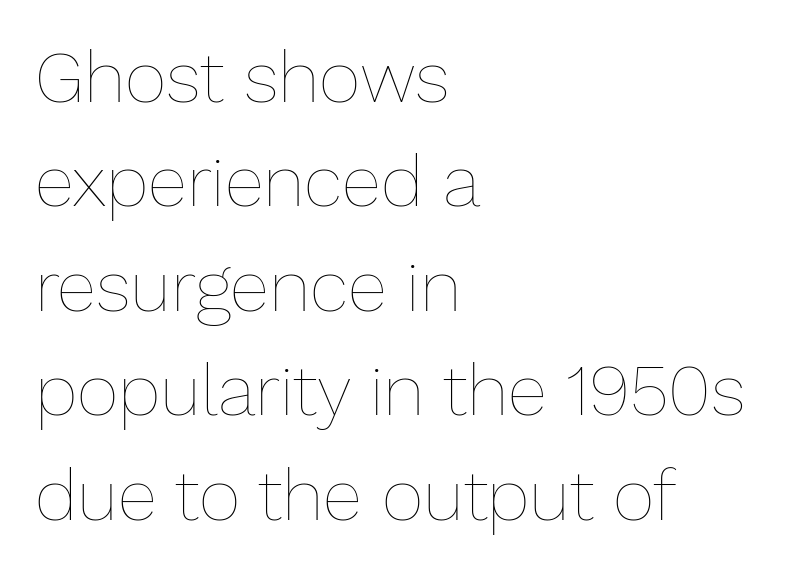
{"italic": "no", "bold": "no", "weight": "thin", "width": "normal", "stroke_contrast": "low", "x_height": "medium", "monospaced": "no", "underline": "no", "align": "left", "line_spacing": "normal", "line_spacing_ratio": 1.45, "letter_spacing": "normal", "letter_spacing_em": 0.0, "glyph_px": 72}
